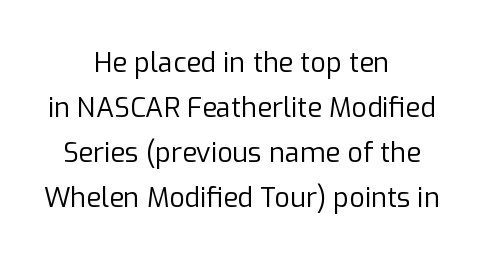
Q: Is the text bold? A: No.
Q: Is the text italic (slanted)? A: No, it is upright.
Q: Is the text underlined? A: No.
Q: How is the paragraph aligned? A: Centered.
Q: Is the spacing between letters normal or unusually wide? A: Normal.
Q: Is the spacing between lines tight, normal or loose? A: Normal.
